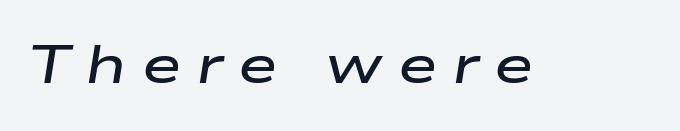
Proportional: the letters do not fall into vertical columns. Italic? Definitely — the glyphs are oblique. Display-style spreading of the glyphs; the letterfit is very open. Students, this is semibold: more ink than regular, less than bold. The words here are not underlined.
